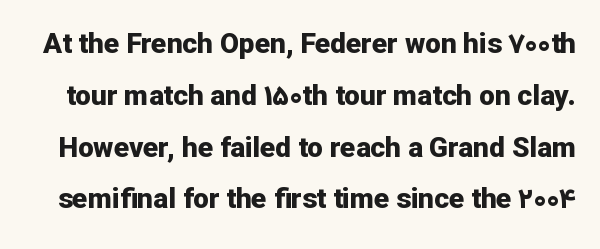
Q: Is the text bold? A: Yes.
Q: Is the text italic (slanted)? A: No, it is upright.
Q: Is the typeface a serif or a sans-serif typeface? A: Sans-serif.
Q: Is the text underlined? A: No.
Q: Is the spacing between letters normal or unusually wide? A: Normal.
Q: Width (condensed, normal, or wide)? A: Normal.
Q: Stroke contrast? A: Low.
Q: x-height? A: Medium.
Q: Monospaced? A: No.
